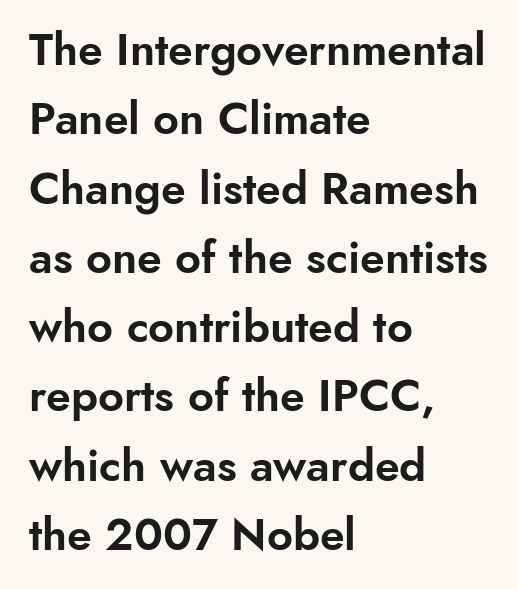
{"serif": "no", "italic": "no", "width": "normal", "stroke_contrast": "low", "x_height": "small", "monospaced": "no", "underline": "no", "align": "left", "line_spacing": "normal", "line_spacing_ratio": 1.54, "letter_spacing": "normal", "letter_spacing_em": 0.0, "glyph_px": 45}
